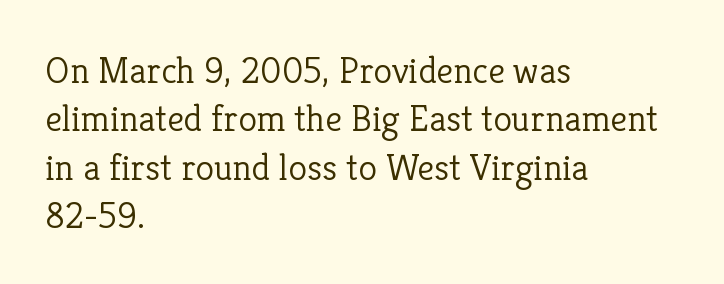
Q: Is the text bold? A: No.
Q: Is the text italic (slanted)? A: No, it is upright.
Q: Is the typeface a serif or a sans-serif typeface? A: Serif.
Q: Is the text underlined? A: No.
Q: How is the paragraph aligned? A: Left-aligned.
Q: Is the spacing between letters normal or unusually wide? A: Normal.
Q: Is the spacing between lines tight, normal or loose? A: Normal.
Q: Width (condensed, normal, or wide)? A: Normal.
Q: Stroke contrast? A: Low.
Q: x-height? A: Medium.
Q: Monospaced? A: No.
